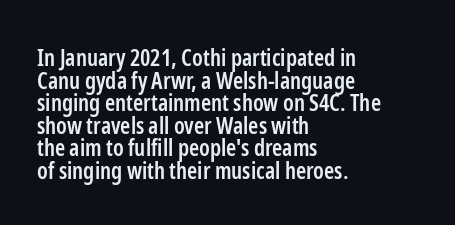
Q: Is the text bold? A: Semi-bold.
Q: Is the text italic (slanted)? A: No, it is upright.
Q: Is the text underlined? A: No.
Q: How is the paragraph aligned? A: Left-aligned.
Q: Is the spacing between letters normal or unusually wide? A: Normal.
Q: Is the spacing between lines tight, normal or loose? A: Tight.
